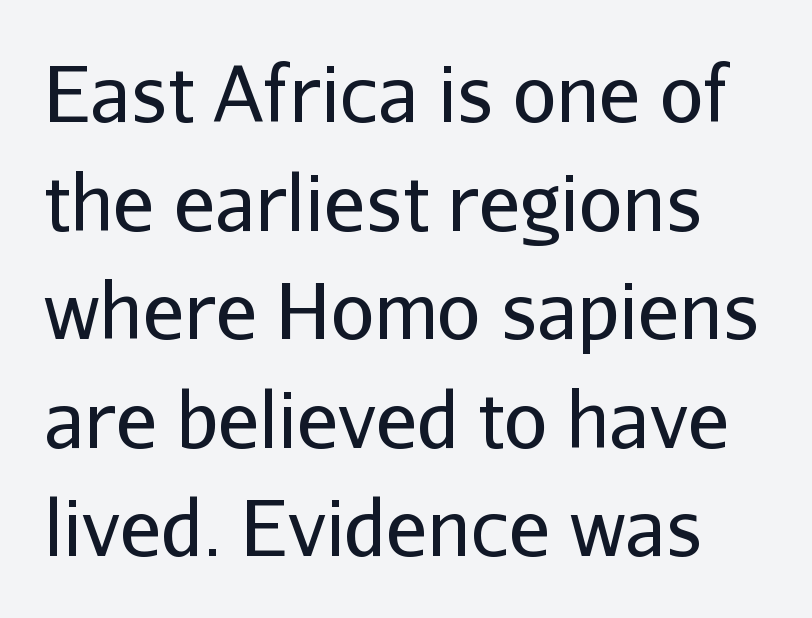
The rendering uses a moderate line-height, typical for paragraphs. Has an underline been added? It has not. This sample has the flowing, uneven cadence of proportional lettering. Serif or sans? Sans — the stroke terminals are bare.
